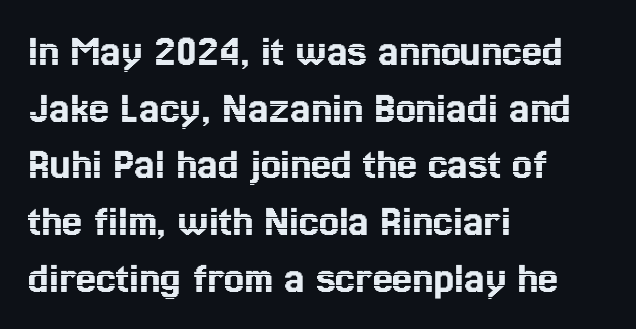
Posture: vertical. How would I describe the line gaps? Plain and ordinary. Is this a fixed-width face? No — the glyphs have proportional, varying widths. The passage shown has conventional tracking throughout.
